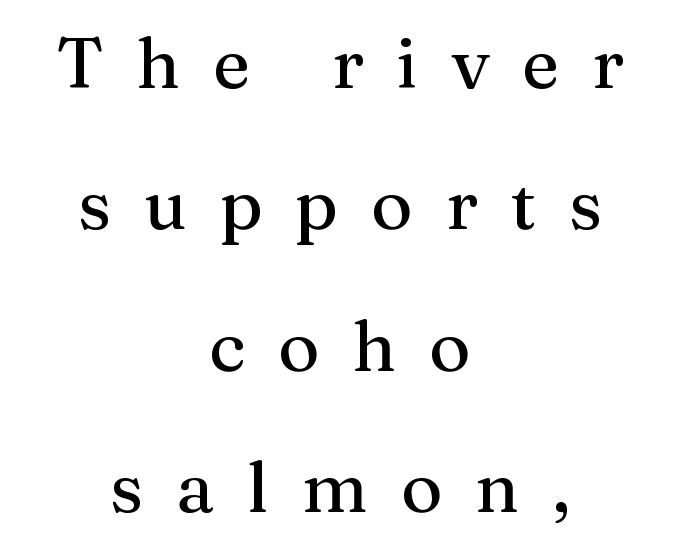
{"serif": "yes", "italic": "no", "width": "normal", "stroke_contrast": "medium", "x_height": "medium", "monospaced": "no", "underline": "no", "align": "center", "line_spacing": "loose", "line_spacing_ratio": 1.99, "letter_spacing": "wide", "letter_spacing_em": 0.46, "glyph_px": 71}
